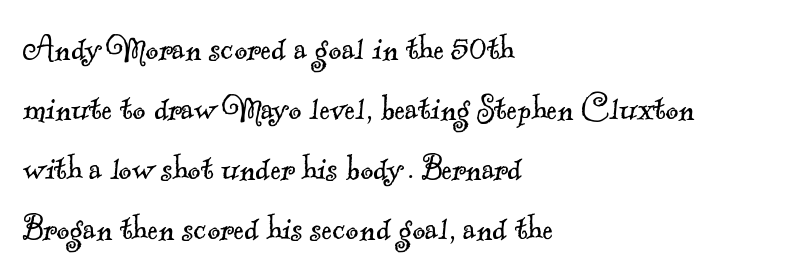
The image shows 40 px light serif type; set left-aligned, normal line spacing (1.5x), normal letter spacing, not underlined; a small x-height.
